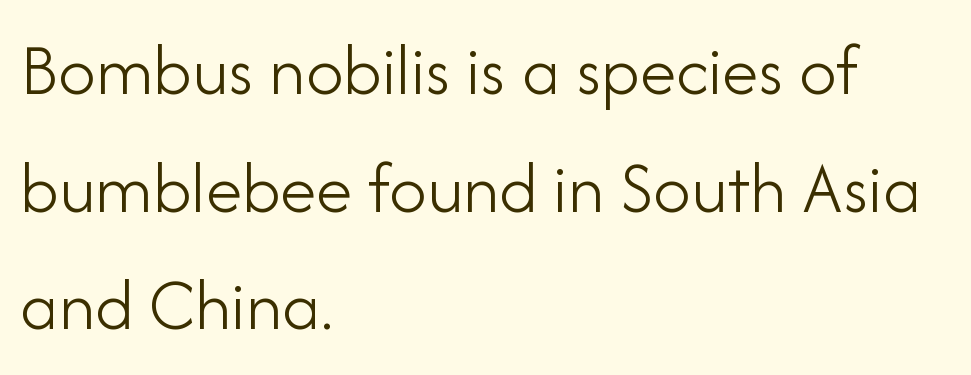
Q: Is the text bold? A: No.
Q: Is the text italic (slanted)? A: No, it is upright.
Q: Is the typeface a serif or a sans-serif typeface? A: Sans-serif.
Q: Is the text underlined? A: No.
Q: How is the paragraph aligned? A: Left-aligned.
Q: Is the spacing between letters normal or unusually wide? A: Normal.
Q: Is the spacing between lines tight, normal or loose? A: Normal.
Q: Width (condensed, normal, or wide)? A: Normal.
Q: Stroke contrast? A: Low.
Q: x-height? A: Small.
Q: Monospaced? A: No.
